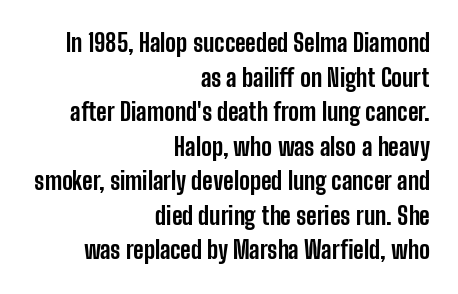
The paragraph has a hard right edge and a soft left edge. The lettering stays uniformly vertical, giving the passage a roman look. Summary of weight: heavy, a full bold. The passage shown is not underscored anywhere. This rendering leaves character spacing at its baseline value. Regular leading.
